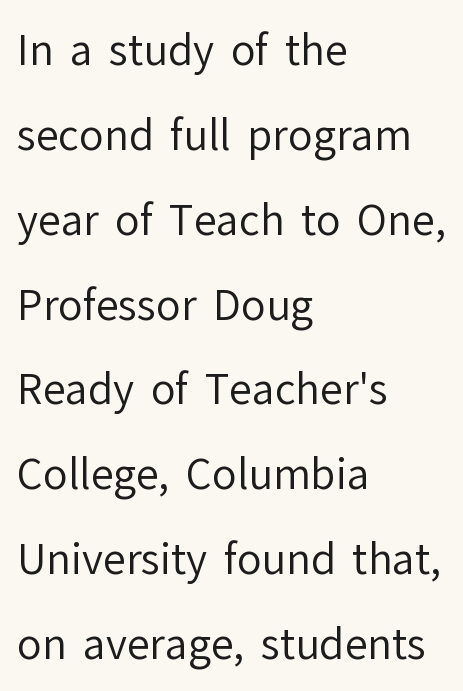
Q: Is the text bold? A: No.
Q: Is the text italic (slanted)? A: No, it is upright.
Q: Is the typeface a serif or a sans-serif typeface? A: Sans-serif.
Q: Is the text underlined? A: No.
Q: How is the paragraph aligned? A: Left-aligned.
Q: Is the spacing between letters normal or unusually wide? A: Normal.
Q: Is the spacing between lines tight, normal or loose? A: Loose.
Q: Width (condensed, normal, or wide)? A: Normal.
Q: Stroke contrast? A: Low.
Q: x-height? A: Medium.
Q: Monospaced? A: No.
